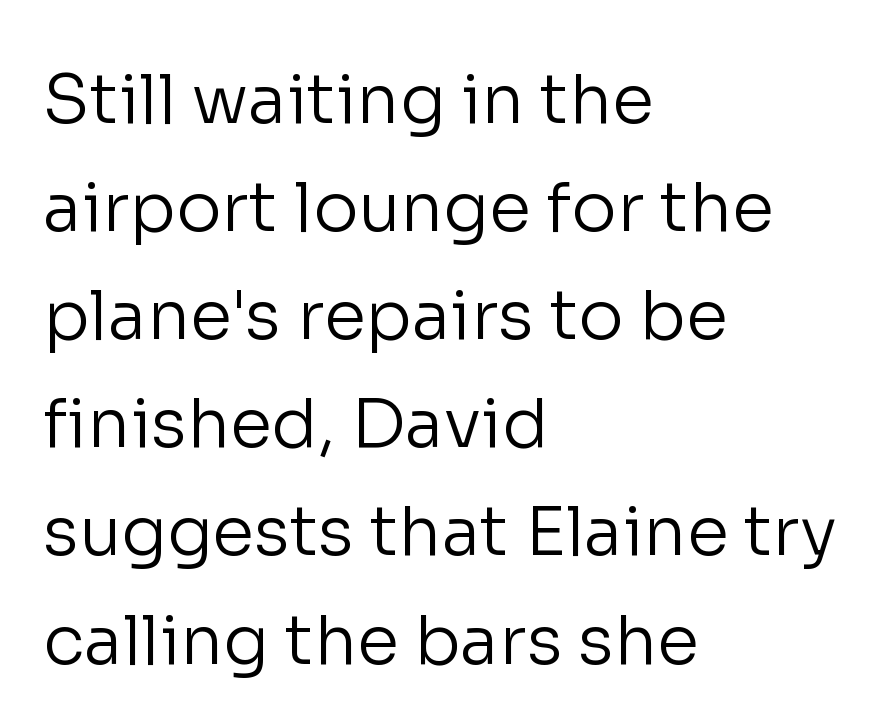
The image shows 68 px regular-weight sans-serif type, upright; set left-aligned, normal line spacing (1.59x), normal letter spacing, not underlined; low stroke contrast and a medium x-height.
